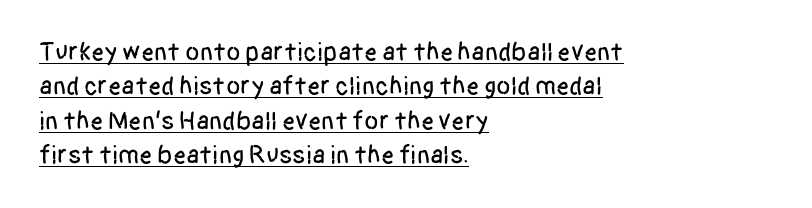
Characters follow at the spacing the type designer built in. The font's upright variant was chosen for this text. Short and long lines alike share a common starting point at left. Regarding leading, the lines here are spaced in the standard way. Check the space under the baseline: a stroke is drawn there.
